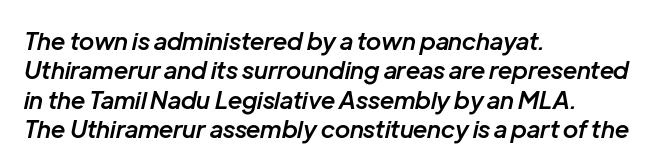
Q: Is the text bold? A: Semi-bold.
Q: Is the text italic (slanted)? A: Yes, it leans right by about 12 degrees.
Q: Is the text underlined? A: No.
Q: How is the paragraph aligned? A: Left-aligned.
Q: Is the spacing between letters normal or unusually wide? A: Normal.
